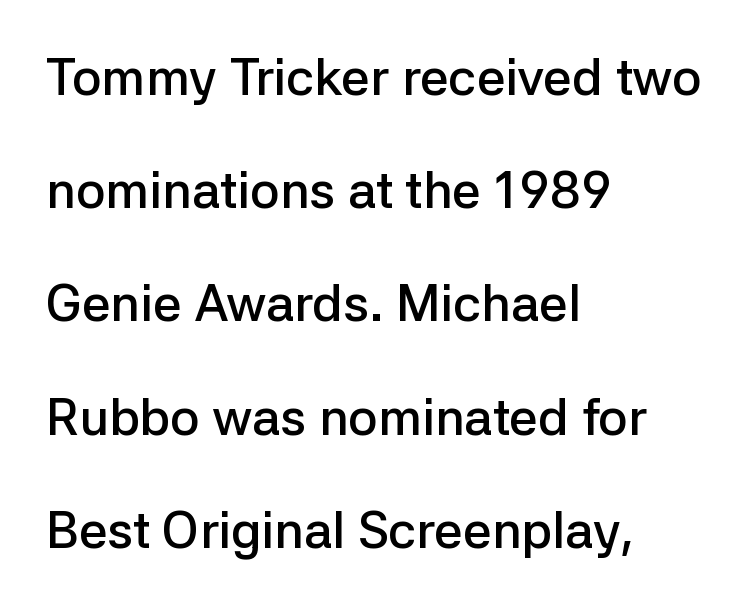
The image shows 51 px semibold sans-serif type, upright; set left-aligned, loose line spacing (2.22x), normal letter spacing, not underlined; low stroke contrast and a medium x-height.
